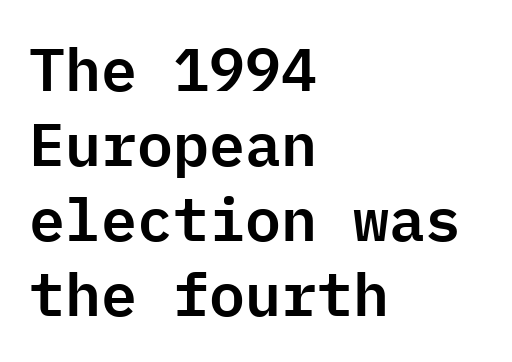
Looks like terminal output: every glyph gets an equal slot. Type without underlining. These lines stack with their left ends in a neat column. These lines sit exactly where default settings would place them. The designer went with a sans here, leaving each stem footless.
